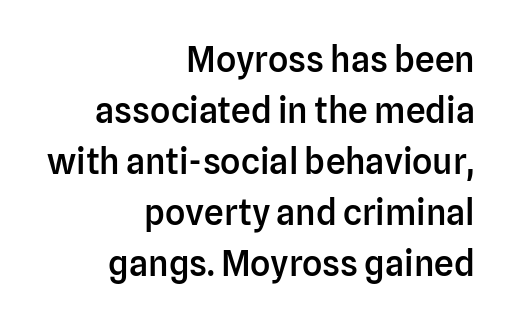
{"serif": "no", "italic": "no", "bold": "semi", "weight": "semibold", "width": "normal", "stroke_contrast": "low", "x_height": "medium", "monospaced": "no", "underline": "no", "align": "right", "line_spacing": "normal", "line_spacing_ratio": 1.46, "letter_spacing": "normal", "letter_spacing_em": 0.0, "glyph_px": 35}
